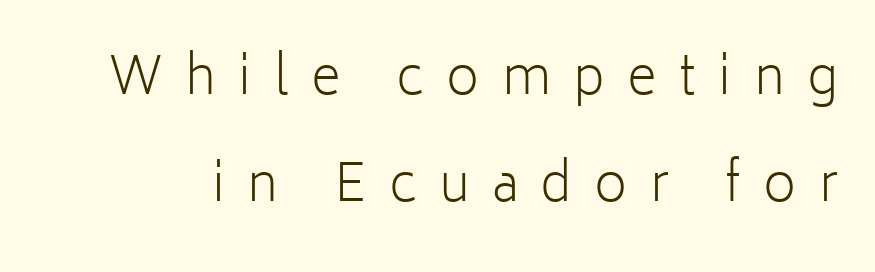
Q: Is the text bold? A: No.
Q: Is the text italic (slanted)? A: No, it is upright.
Q: Is the typeface a serif or a sans-serif typeface? A: Sans-serif.
Q: Is the text underlined? A: No.
Q: Is the spacing between letters normal or unusually wide? A: Unusually wide.
Q: Is the spacing between lines tight, normal or loose? A: Loose.
Q: Width (condensed, normal, or wide)? A: Normal.
Q: Stroke contrast? A: Low.
Q: x-height? A: Medium.
Q: Monospaced? A: No.
